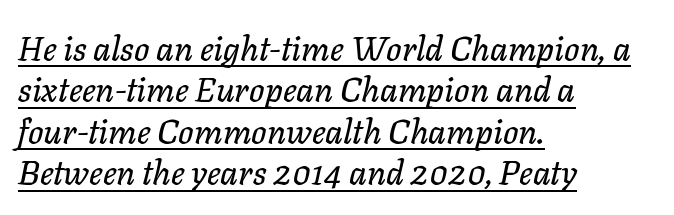
{"italic": "yes", "lean": "right", "slant_degrees": 11, "width": "normal", "stroke_contrast": "low", "x_height": "medium", "monospaced": "no", "underline": "yes", "align": "left", "line_spacing_ratio": 1.22, "letter_spacing": "normal", "letter_spacing_em": 0.0, "glyph_px": 34}
